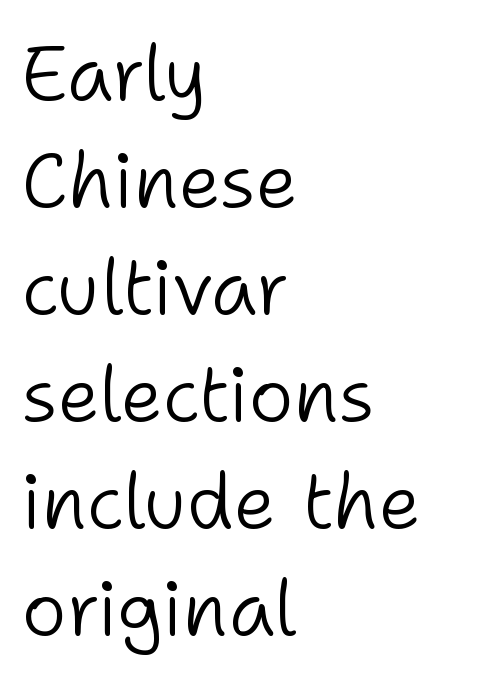
The image shows 77 px light sans-serif type, upright; set left-aligned, normal line spacing (1.39x), normal letter spacing, not underlined; low stroke contrast and a medium x-height.
